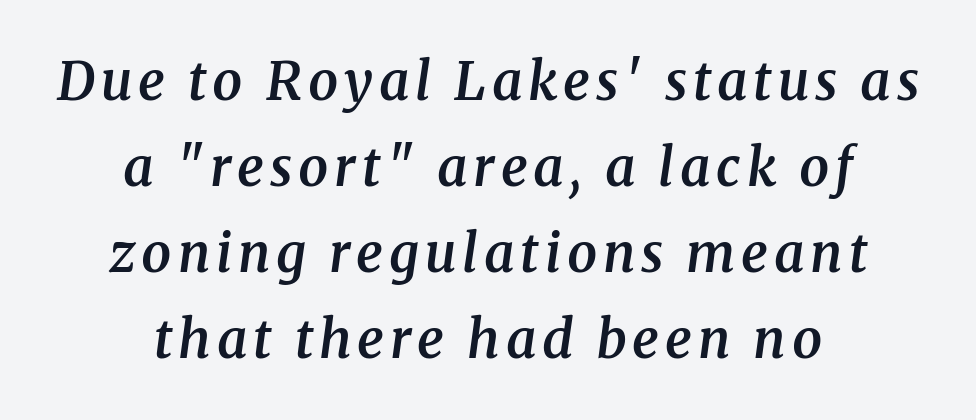
The face used here is a semibold: visibly heavier than regular, lighter than bold. Character widths vary here, with narrow letters taking less room than wide ones. Beneath every word, the page is bare. Evenly set lines give the paragraph a standard silhouette.
